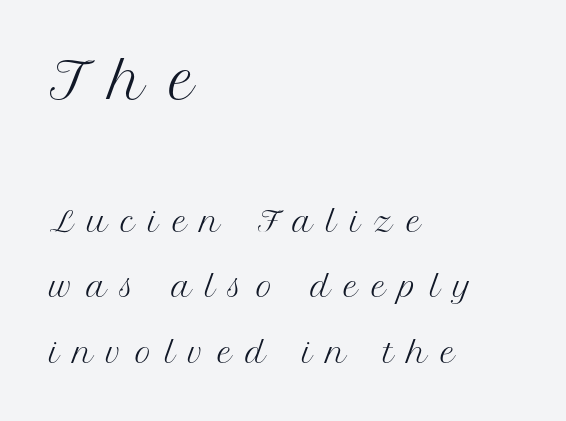
Q: Is the text bold? A: No.
Q: Is the text italic (slanted)? A: Yes.
Q: Is the typeface a serif or a sans-serif typeface? A: Serif.
Q: Is the text underlined? A: No.
Q: How is the paragraph aligned? A: Left-aligned.
Q: Is the spacing between letters normal or unusually wide? A: Unusually wide.
Q: Is the spacing between lines tight, normal or loose? A: Loose.
Q: Which block of text is set in a larger size, the first (top) or the second (bottom)? A: The first (top) one.
Q: Width (condensed, normal, or wide)? A: Normal.
Q: Stroke contrast? A: Medium.
Q: x-height? A: Medium.
Q: Monospaced? A: No.
